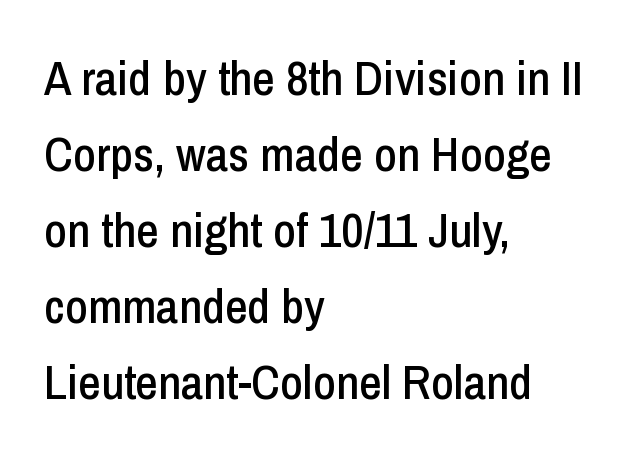
{"serif": "no", "italic": "no", "width": "condensed", "stroke_contrast": "low", "x_height": "medium", "monospaced": "no", "underline": "no", "align": "left", "line_spacing": "normal", "line_spacing_ratio": 1.55, "letter_spacing": "normal", "letter_spacing_em": 0.0, "glyph_px": 49}
